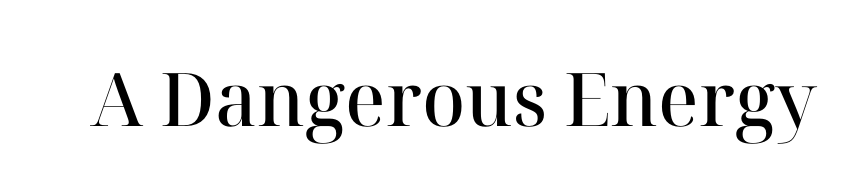
Caption: semibold face, moderately heavy strokes. When letters stand straight like this, we call the style roman or upright. Is the letter spacing exaggerated? No — it looks like the ordinary default. Think of a printed novel: that variable character pitch is what you see here.
